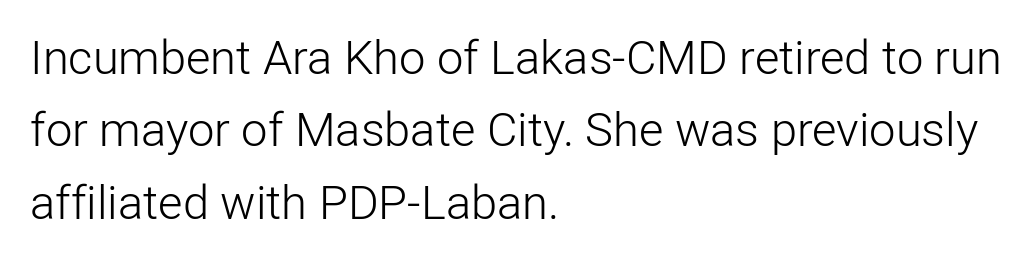
These lines stack with their left ends in a neat column. No letter is thick-stroked: the sample isn't bold. Standard letterfit; no display-style spreading of the glyphs. This is sans-serif lettering, the kind often seen on screens and signage. Descenders are the only things crossing below the line.
